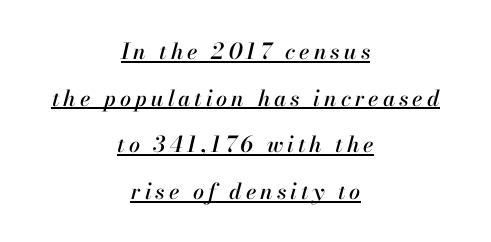
The image shows 22 px text type, italic (leaning right); set centered, loose line spacing (2.12x), underlined.
